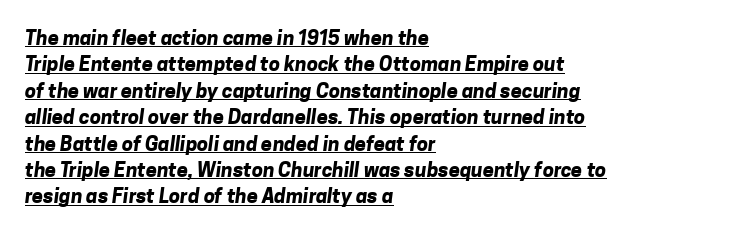
{"bold": "yes", "underline": "yes", "align": "left", "line_spacing": "normal", "line_spacing_ratio": 1.32, "letter_spacing": "normal", "letter_spacing_em": 0.0, "glyph_px": 20}
